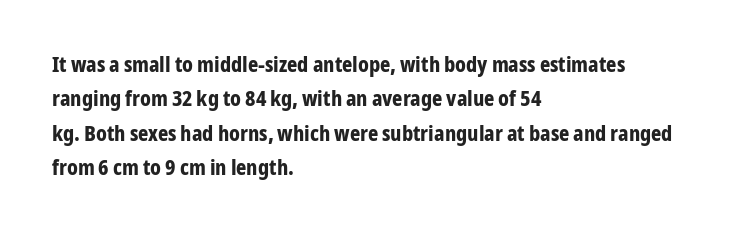
{"italic": "no", "bold": "yes", "underline": "no", "align": "left", "line_spacing": "normal", "line_spacing_ratio": 1.56, "letter_spacing": "normal", "letter_spacing_em": 0.0, "glyph_px": 22}
